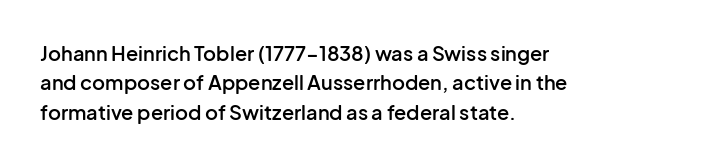
A bare baseline throughout the passage. Vertically, the passage feels balanced, rows spaced as you'd expect. Horizontal alignment here is leftward, the default for most running prose. Is the type bold? Partly — it's a semibold, heavier than regular but not fully bold.
